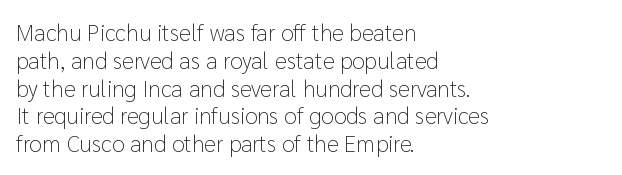
The image shows 23 px text type, upright; set left-aligned, line spacing 1.21x, normal letter spacing, not underlined.
